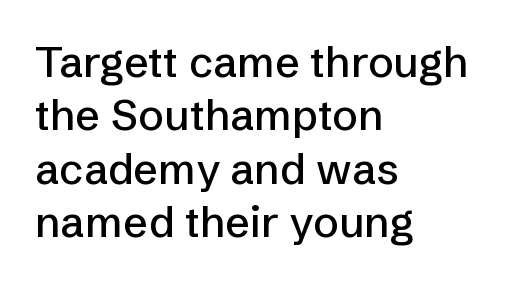
The specimen omits any rule beneath the text block's lines. Compared with a centered layout, this one pins lines to the left instead. No extra tracking has been applied to these lines. In terms of posture, this sample is upright. Is this a fixed-width face? No — the glyphs have proportional, varying widths. The characters display no serif detailing; their extremities are plain.
